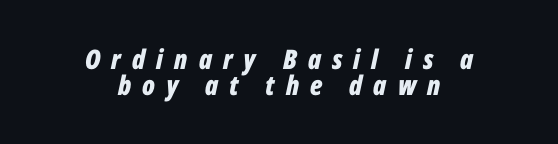
The image shows 27 px bold type, italic (leaning right); set centered, tight line spacing (0.98x), unusually wide letter spacing (+0.41 em), not underlined.
